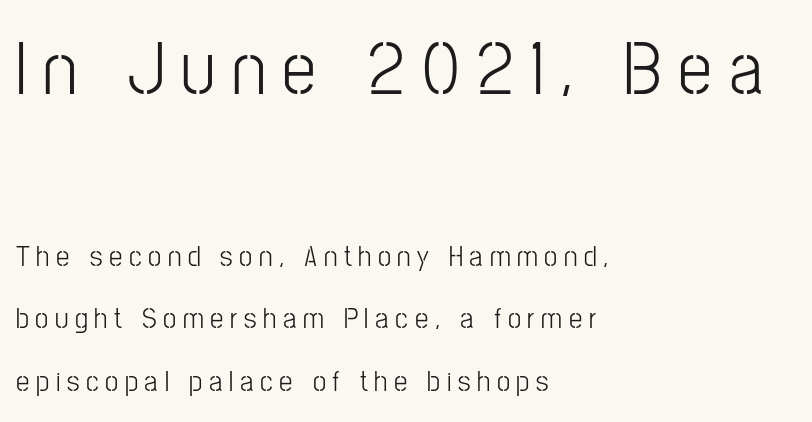
Q: Is the text bold? A: No.
Q: Is the text italic (slanted)? A: No, it is upright.
Q: Is the typeface a serif or a sans-serif typeface? A: Sans-serif.
Q: Is the text underlined? A: No.
Q: How is the paragraph aligned? A: Left-aligned.
Q: Is the spacing between letters normal or unusually wide? A: Unusually wide.
Q: Is the spacing between lines tight, normal or loose? A: Loose.
Q: Which block of text is set in a larger size, the first (top) or the second (bottom)? A: The first (top) one.
Q: Width (condensed, normal, or wide)? A: Condensed.
Q: Stroke contrast? A: Low.
Q: x-height? A: Medium.
Q: Monospaced? A: No.
